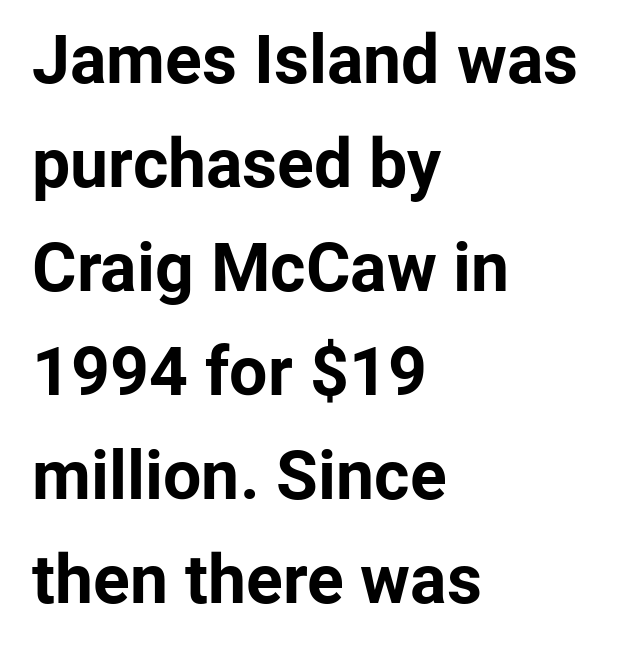
{"serif": "no", "italic": "no", "bold": "yes", "weight": "bold", "width": "normal", "stroke_contrast": "low", "x_height": "medium", "monospaced": "no", "underline": "no", "align": "left", "line_spacing": "normal", "line_spacing_ratio": 1.53, "letter_spacing": "normal", "letter_spacing_em": 0.0, "glyph_px": 68}
